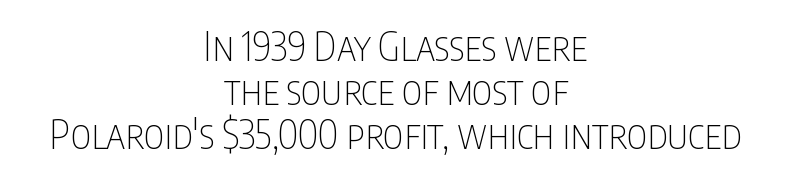
The compositor balanced each line on the midline. Heft: none added — not bold. Horizontal bands of white between lines are thin slivers. The area under the type is left untouched. Upright lettering throughout.
